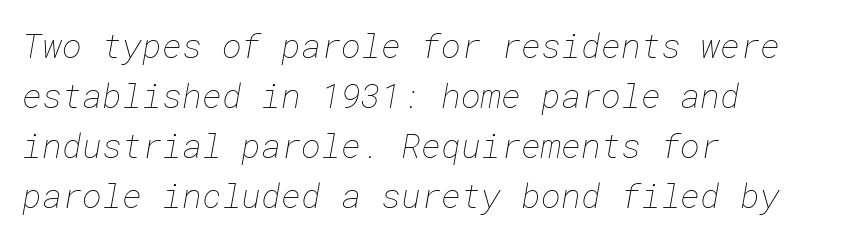
{"bold": "no", "weight": "thin", "width": "normal", "stroke_contrast": "low", "x_height": "medium", "underline": "no", "align": "left", "line_spacing": "normal", "line_spacing_ratio": 1.47, "letter_spacing": "normal", "letter_spacing_em": 0.0, "glyph_px": 34}
